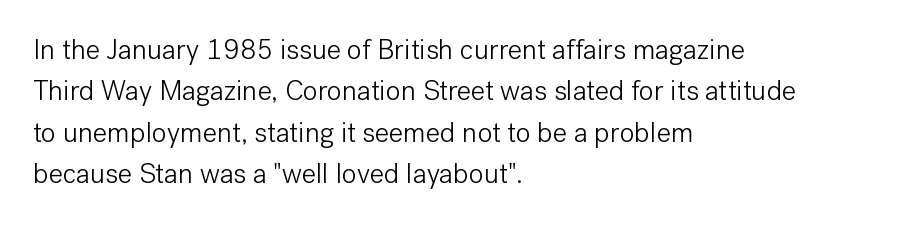
Q: Is the text bold? A: No.
Q: Is the text italic (slanted)? A: No, it is upright.
Q: Is the typeface a serif or a sans-serif typeface? A: Sans-serif.
Q: Is the text underlined? A: No.
Q: How is the paragraph aligned? A: Left-aligned.
Q: Is the spacing between letters normal or unusually wide? A: Normal.
Q: Is the spacing between lines tight, normal or loose? A: Normal.
Q: Width (condensed, normal, or wide)? A: Normal.
Q: Stroke contrast? A: Low.
Q: x-height? A: Medium.
Q: Monospaced? A: No.
